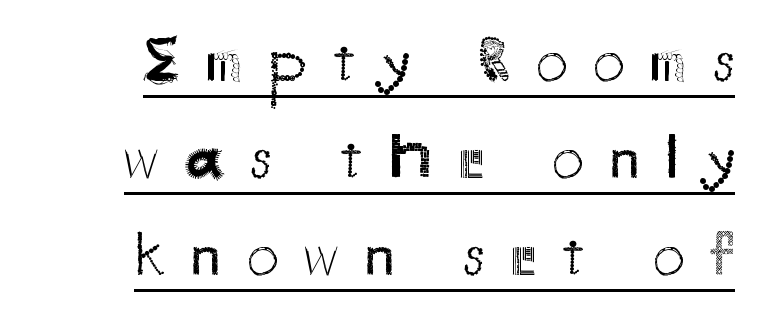
The image shows 63 px regular-weight sans-serif type, upright; set right-aligned, normal line spacing (1.54x), unusually wide letter spacing (+0.41 em), underlined; medium stroke contrast and a small x-height.
